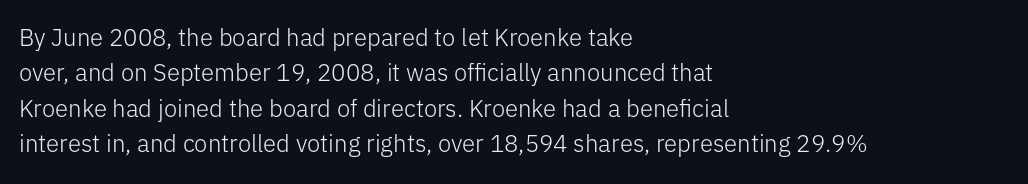
Q: Is the text bold? A: No.
Q: Is the text italic (slanted)? A: No, it is upright.
Q: Is the text underlined? A: No.
Q: How is the paragraph aligned? A: Left-aligned.
Q: Is the spacing between letters normal or unusually wide? A: Normal.
Q: Is the spacing between lines tight, normal or loose? A: Normal.
